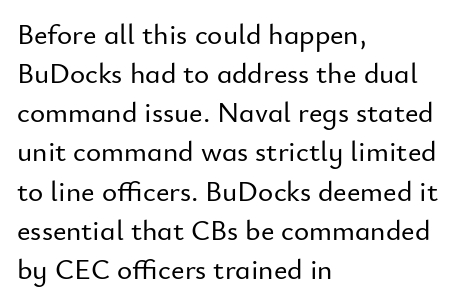
{"serif": "no", "italic": "no", "width": "normal", "stroke_contrast": "low", "x_height": "small", "monospaced": "no", "underline": "no", "align": "left", "line_spacing": "normal", "line_spacing_ratio": 1.35, "letter_spacing": "normal", "letter_spacing_em": 0.0, "glyph_px": 29}
